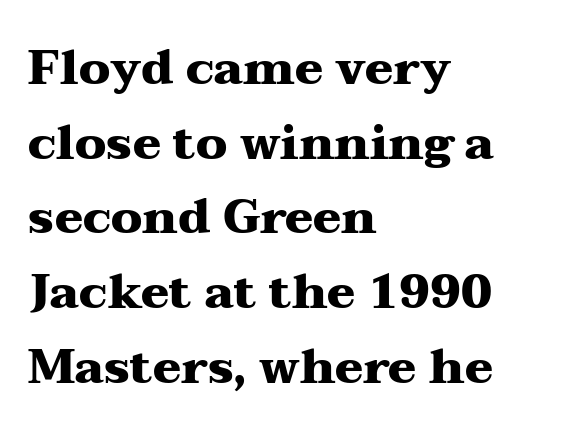
Q: Is the text bold? A: Yes.
Q: Is the text italic (slanted)? A: No, it is upright.
Q: Is the typeface a serif or a sans-serif typeface? A: Serif.
Q: Is the text underlined? A: No.
Q: How is the paragraph aligned? A: Left-aligned.
Q: Is the spacing between letters normal or unusually wide? A: Normal.
Q: Is the spacing between lines tight, normal or loose? A: Normal.
Q: Width (condensed, normal, or wide)? A: Wide.
Q: Stroke contrast? A: Medium.
Q: x-height? A: Medium.
Q: Monospaced? A: No.
